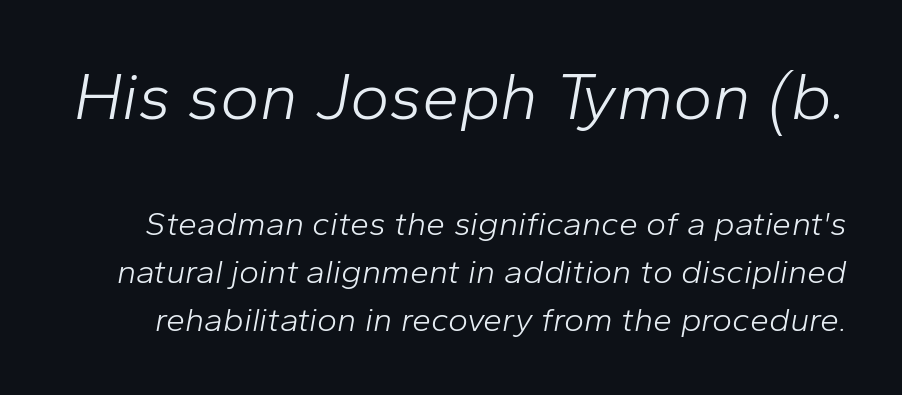
The image shows 67 px light type, italic (leaning right); set normal line spacing (1.4x), normal letter spacing, not underlined; the first (top) block is 1.97x larger; low stroke contrast and a medium x-height.
